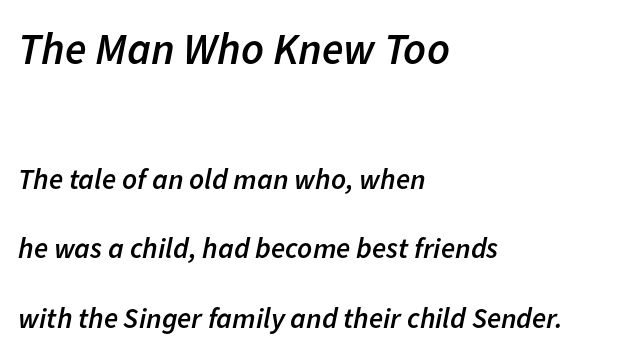
Q: Is the text bold? A: Semi-bold.
Q: Is the text italic (slanted)? A: Yes, it leans right by about 11 degrees.
Q: Is the text underlined? A: No.
Q: How is the paragraph aligned? A: Left-aligned.
Q: Is the spacing between letters normal or unusually wide? A: Normal.
Q: Is the spacing between lines tight, normal or loose? A: Loose.
Q: Which block of text is set in a larger size, the first (top) or the second (bottom)? A: The first (top) one.
Q: Width (condensed, normal, or wide)? A: Normal.
Q: Stroke contrast? A: Low.
Q: x-height? A: Medium.
Q: Monospaced? A: No.
